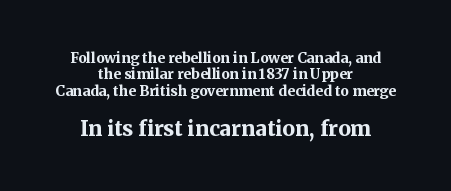
The image shows 21 px bold type, upright; set centered, line spacing 1.17x, normal letter spacing, not underlined; the second (bottom) block is 1.5x larger.
